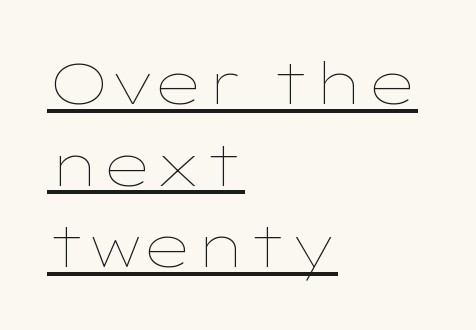
The image shows 57 px thin, wide type, upright; set left-aligned, normal line spacing (1.43x), normal letter spacing, underlined; low stroke contrast and a medium x-height.
